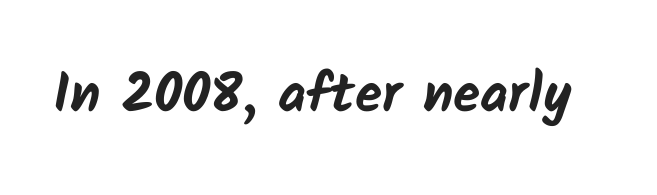
The image shows 55 px bold sans-serif type; set normal letter spacing, not underlined; low stroke contrast and a medium x-height.
